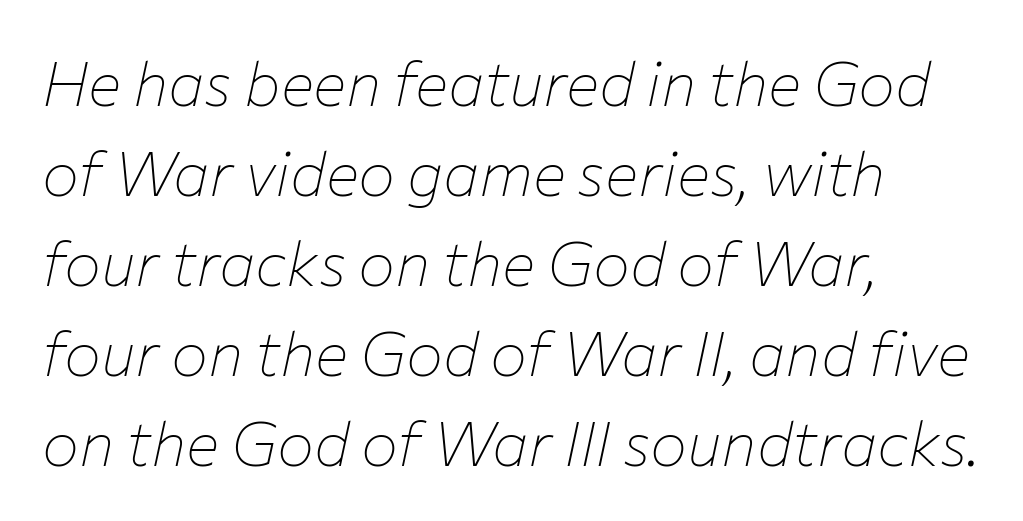
{"italic": "yes", "lean": "right", "slant_degrees": 12, "bold": "no", "weight": "thin", "width": "normal", "stroke_contrast": "low", "x_height": "medium", "monospaced": "no", "underline": "no", "align": "left", "line_spacing": "normal", "line_spacing_ratio": 1.45, "letter_spacing": "normal", "letter_spacing_em": 0.0, "glyph_px": 62}
